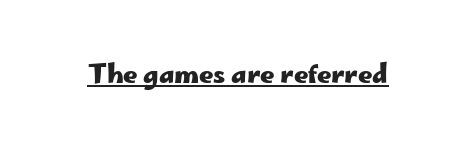
The image shows 25 px bold type, upright; set normal letter spacing, underlined.
